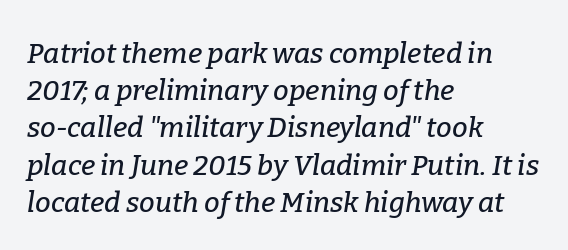
Serifs: yes, visible at the terminals of the letterforms. When letters slant like this, we call the style italic. If you drew a ruler down the left edge, every line would touch it. Note the varied advance widths — an 'i' is clearly narrower than an 'm'.
